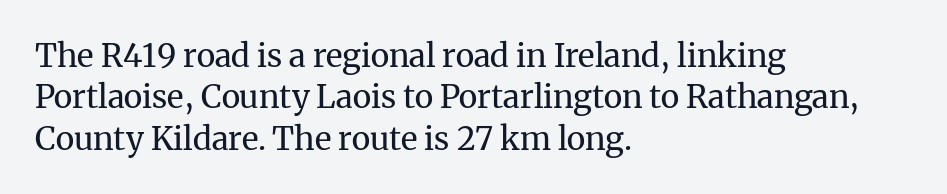
Q: Is the text bold? A: No.
Q: Is the text italic (slanted)? A: No, it is upright.
Q: Is the typeface a serif or a sans-serif typeface? A: Serif.
Q: Is the text underlined? A: No.
Q: How is the paragraph aligned? A: Left-aligned.
Q: Is the spacing between letters normal or unusually wide? A: Normal.
Q: Is the spacing between lines tight, normal or loose? A: Normal.
Q: Width (condensed, normal, or wide)? A: Normal.
Q: Stroke contrast? A: Medium.
Q: x-height? A: Medium.
Q: Monospaced? A: No.
